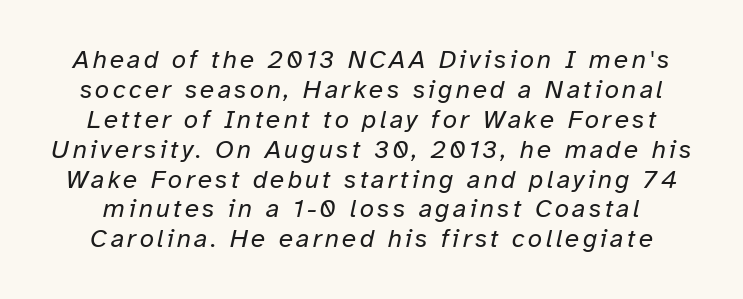
{"italic": "yes", "lean": "right", "slant_degrees": 12, "bold": "no", "underline": "no", "line_spacing": "tight", "line_spacing_ratio": 1.15, "glyph_px": 26}
